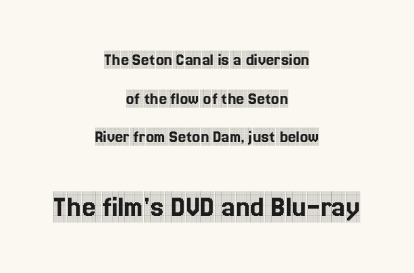
Each letter's strokes conclude with small projecting serifs. The lettering holds an erect, upright posture throughout. Varying glyph widths throughout — classic text-font behaviour. These lines stand farther apart than default settings would place them. The typesetter chose a symmetrical, centered arrangement here.
